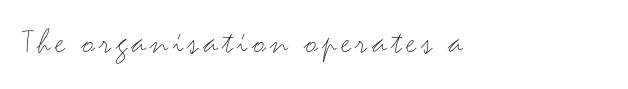
{"serif": "no", "bold": "no", "weight": "light", "width": "wide", "stroke_contrast": "medium", "x_height": "small", "monospaced": "no", "underline": "no", "glyph_px": 36}
